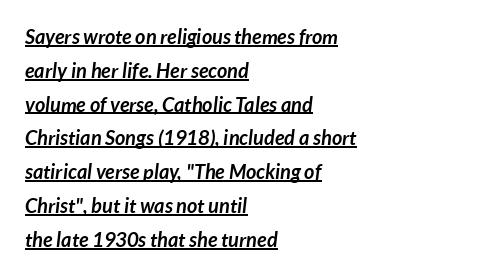
Q: Is the text bold? A: Yes.
Q: Is the text underlined? A: Yes.
Q: How is the paragraph aligned? A: Left-aligned.
Q: Is the spacing between letters normal or unusually wide? A: Normal.
Q: Is the spacing between lines tight, normal or loose? A: Normal.
